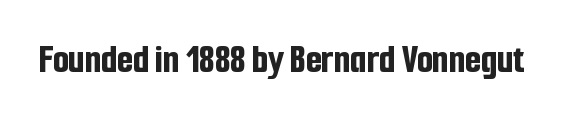
The image shows 41 px bold, condensed sans-serif type, upright; set normal letter spacing, not underlined; low stroke contrast and a medium x-height.
